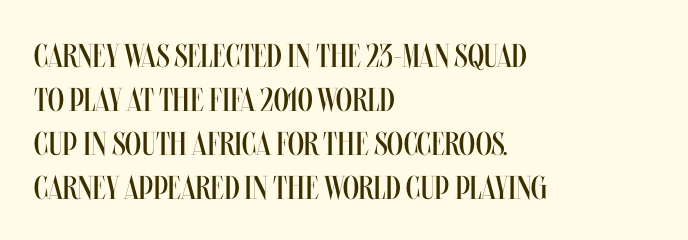
The image shows 33 px regular-weight, condensed type, upright; set left-aligned, normal line spacing (1.33x), normal letter spacing, not underlined; medium stroke contrast and a large x-height.
